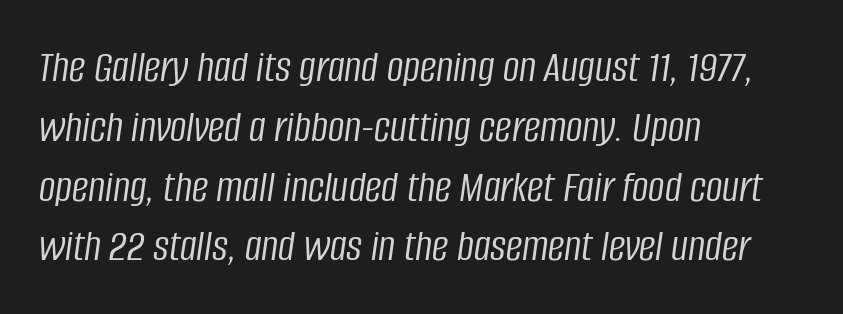
The image shows 46 px light, condensed type, italic (leaning right); set left-aligned, normal line spacing (1.3x), normal letter spacing, not underlined; low stroke contrast and a large x-height.
